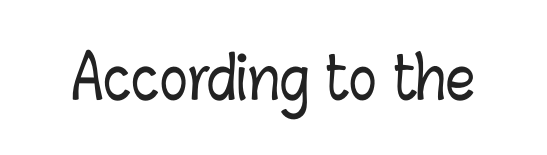
{"italic": "no", "width": "condensed", "stroke_contrast": "low", "x_height": "medium", "monospaced": "no", "underline": "no", "letter_spacing": "normal", "letter_spacing_em": 0.0, "glyph_px": 58}
